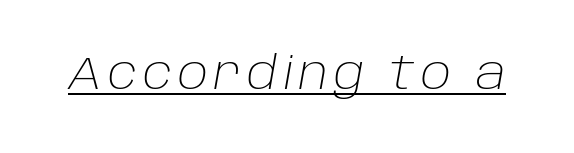
The image shows 45 px light type, italic (leaning right); set underlined; low stroke contrast and a large x-height.
